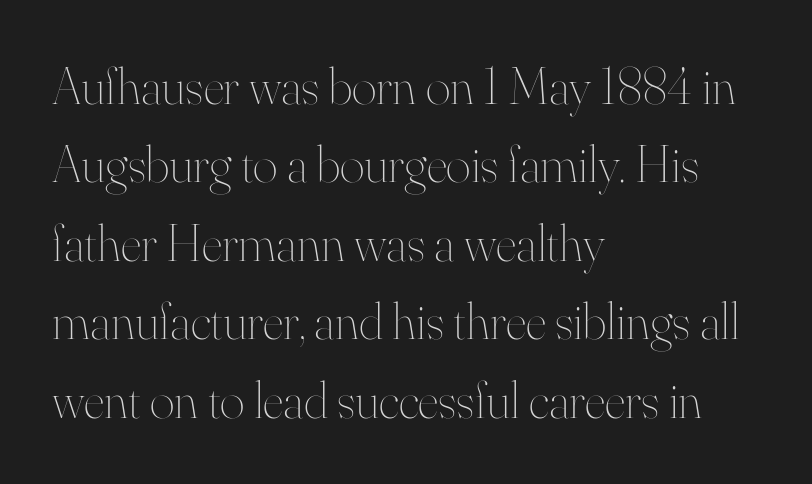
Q: Is the text bold? A: No.
Q: Is the text italic (slanted)? A: No, it is upright.
Q: Is the text underlined? A: No.
Q: How is the paragraph aligned? A: Left-aligned.
Q: Is the spacing between letters normal or unusually wide? A: Normal.
Q: Is the spacing between lines tight, normal or loose? A: Normal.
Q: Width (condensed, normal, or wide)? A: Normal.
Q: Stroke contrast? A: High.
Q: x-height? A: Small.
Q: Monospaced? A: No.
